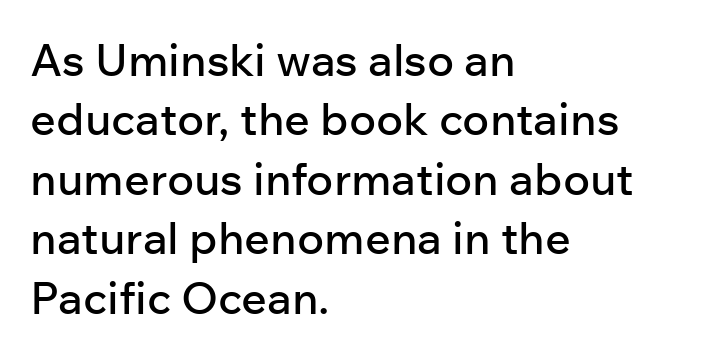
The image shows 45 px sans-serif type, upright; set left-aligned, normal line spacing (1.32x), normal letter spacing, not underlined; low stroke contrast and a medium x-height.
